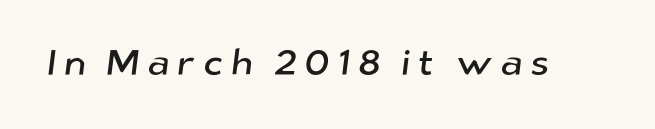
The image shows 36 px sans-serif type; set unusually wide letter spacing (+0.22 em), not underlined; low stroke contrast and a medium x-height.
